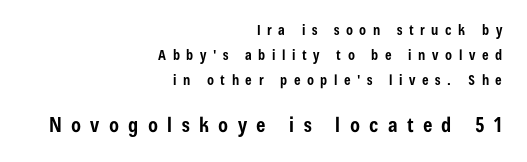
The image shows 20 px bold type, upright; set right-aligned, line spacing 1.8x, unusually wide letter spacing (+0.47 em), not underlined; the second (bottom) block is 1.43x larger.
